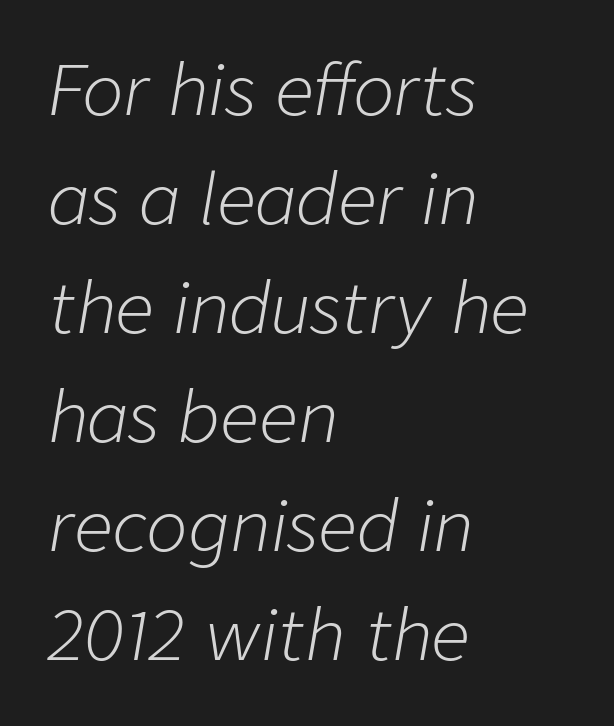
The image shows 69 px light type, italic (leaning right); set left-aligned, normal line spacing (1.58x), normal letter spacing, not underlined; low stroke contrast and a medium x-height.
